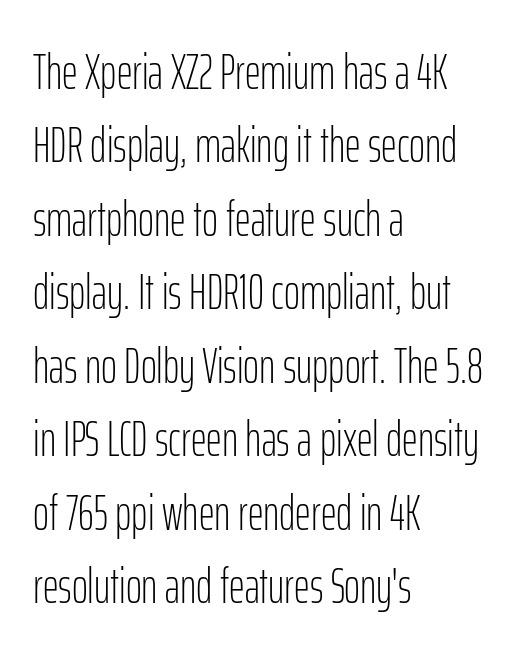
Q: Is the text bold? A: No.
Q: Is the text italic (slanted)? A: No, it is upright.
Q: Is the typeface a serif or a sans-serif typeface? A: Sans-serif.
Q: Is the text underlined? A: No.
Q: How is the paragraph aligned? A: Left-aligned.
Q: Is the spacing between letters normal or unusually wide? A: Normal.
Q: Is the spacing between lines tight, normal or loose? A: Normal.
Q: Width (condensed, normal, or wide)? A: Condensed.
Q: Stroke contrast? A: Low.
Q: x-height? A: Medium.
Q: Monospaced? A: No.
